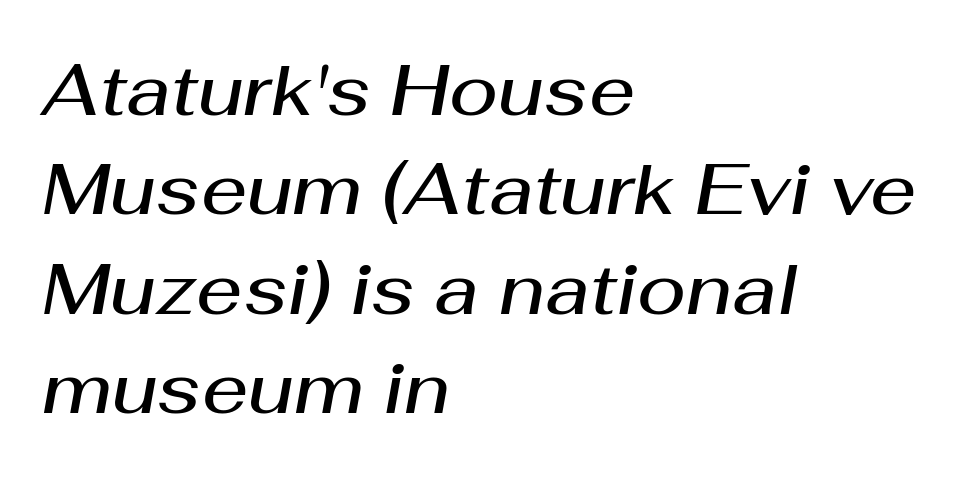
The image shows 72 px semibold type, italic (leaning right); set left-aligned, normal line spacing (1.38x), normal letter spacing, not underlined; medium stroke contrast and a medium x-height.
